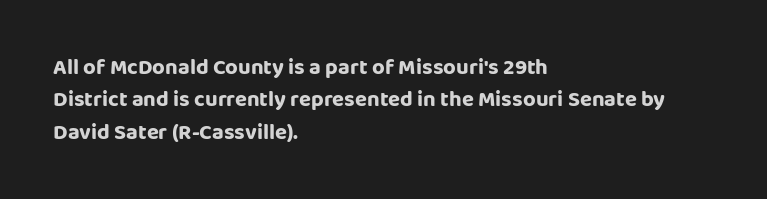
{"italic": "no", "underline": "no", "align": "left", "line_spacing": "normal", "line_spacing_ratio": 1.47, "letter_spacing": "normal", "letter_spacing_em": 0.0, "glyph_px": 22}
